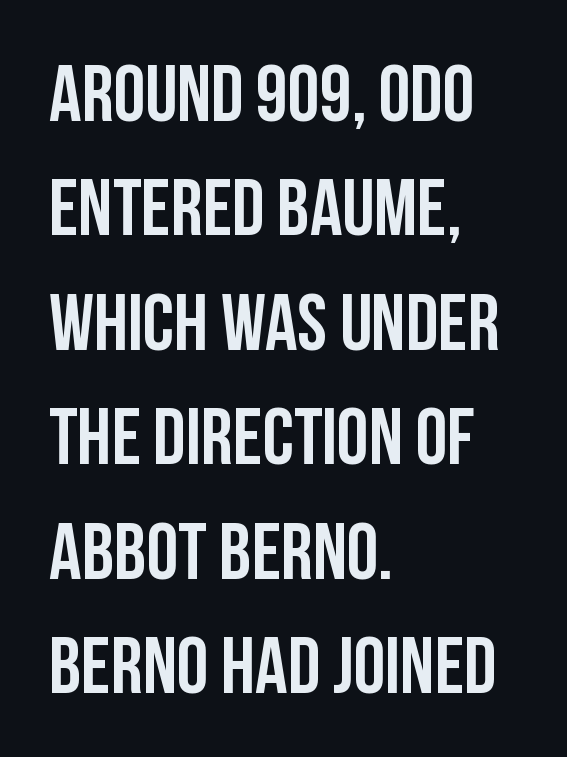
The image shows 80 px condensed sans-serif type, upright; set left-aligned, normal line spacing (1.43x), normal letter spacing, not underlined; low stroke contrast and a large x-height.
